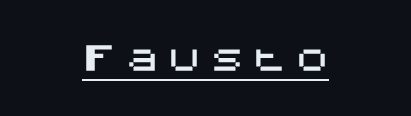
Honestly, the letter spacing is so wide it's the main thing you notice. Is there any slant? The stems are plumb. The rag falls on both sides of this text block equally. Underlining? Definitely there. The text was rendered using a sans face with plain stroke endings.
